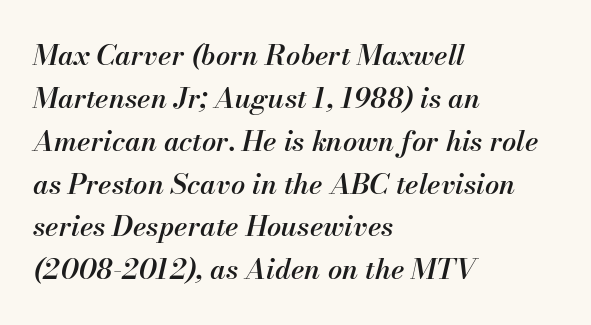
The image shows 28 px semibold type, italic (leaning right); set left-aligned, normal line spacing (1.53x), normal letter spacing, not underlined; medium stroke contrast and a small x-height.
